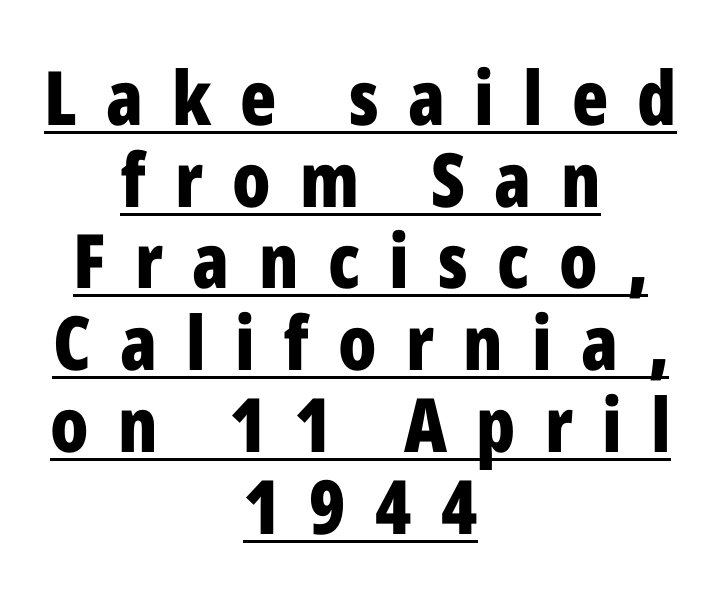
The image shows 75 px bold, condensed sans-serif type, upright; set centered, tight line spacing (1.09x), unusually wide letter spacing (+0.39 em), underlined; low stroke contrast and a medium x-height.
